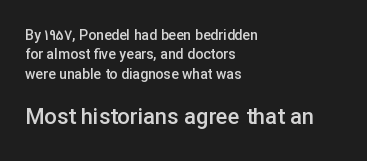
Q: Is the text bold? A: Semi-bold.
Q: Is the text italic (slanted)? A: No, it is upright.
Q: Is the text underlined? A: No.
Q: How is the paragraph aligned? A: Left-aligned.
Q: Is the spacing between letters normal or unusually wide? A: Normal.
Q: Is the spacing between lines tight, normal or loose? A: Normal.
Q: Which block of text is set in a larger size, the first (top) or the second (bottom)? A: The second (bottom) one.
